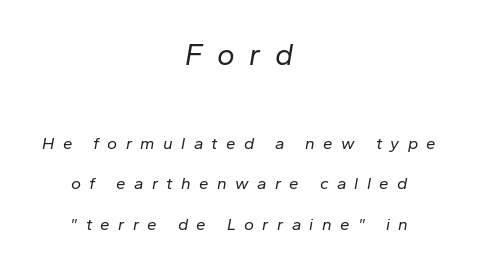
The image shows 30 px regular-weight type, italic (leaning right); set centered, loose line spacing (2.39x), unusually wide letter spacing (+0.49 em), not underlined; the first (top) block is 1.76x larger; low stroke contrast and a medium x-height.
